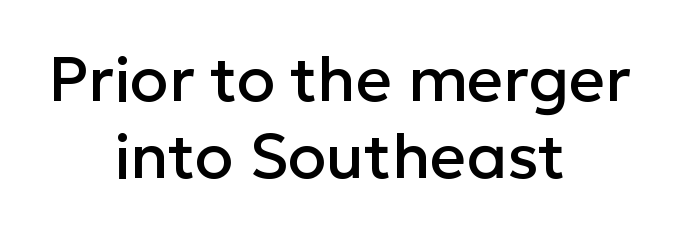
Descenders hang freely into open space. Quick note: not italic, upright. A typesetter would call this proportional, since set widths differ per character. Letterform terminals end flat and unadorned throughout the passage. Short note: letters normally spaced.
